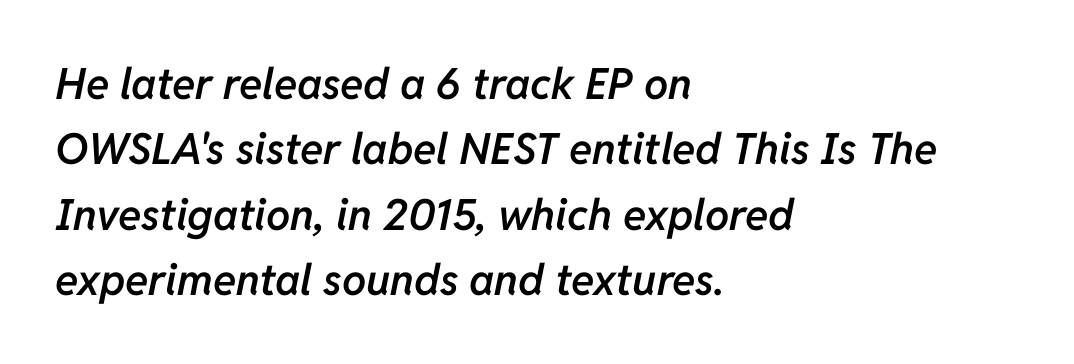
{"italic": "yes", "lean": "right", "slant_degrees": 11, "bold": "semi", "weight": "semibold", "width": "normal", "stroke_contrast": "low", "x_height": "medium", "monospaced": "no", "underline": "no", "align": "left", "line_spacing": "normal", "line_spacing_ratio": 1.52, "letter_spacing": "normal", "letter_spacing_em": 0.0, "glyph_px": 43}
